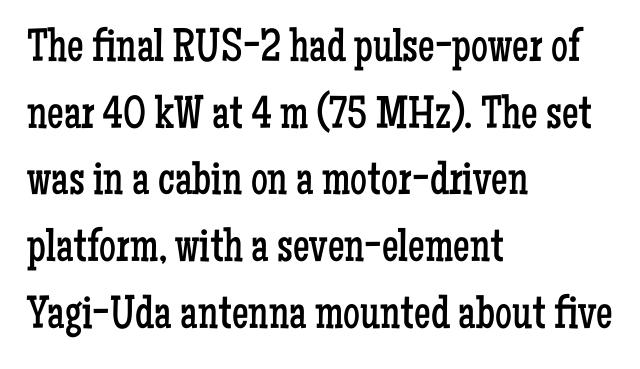
{"serif": "yes", "italic": "no", "bold": "no", "weight": "regular", "width": "condensed", "stroke_contrast": "low", "x_height": "medium", "monospaced": "no", "underline": "no", "align": "left", "line_spacing": "normal", "line_spacing_ratio": 1.42, "letter_spacing": "normal", "letter_spacing_em": 0.0, "glyph_px": 47}
